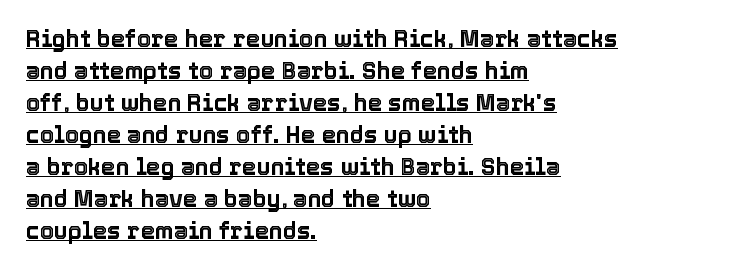
Q: Is the text italic (slanted)? A: No, it is upright.
Q: Is the text underlined? A: Yes.
Q: How is the paragraph aligned? A: Left-aligned.
Q: Is the spacing between letters normal or unusually wide? A: Normal.
Q: Is the spacing between lines tight, normal or loose? A: Normal.
